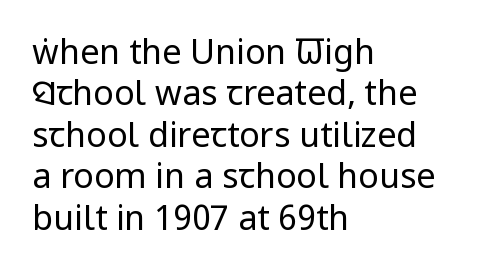
Standard letterfit; no display-style spreading of the glyphs. A typesetter would call this proportional, since set widths differ per character. This sample uses a sans-serif face. Typeset ragged right — the left edge is the straight one. Letters have the restrained weight of plain body copy at most.
